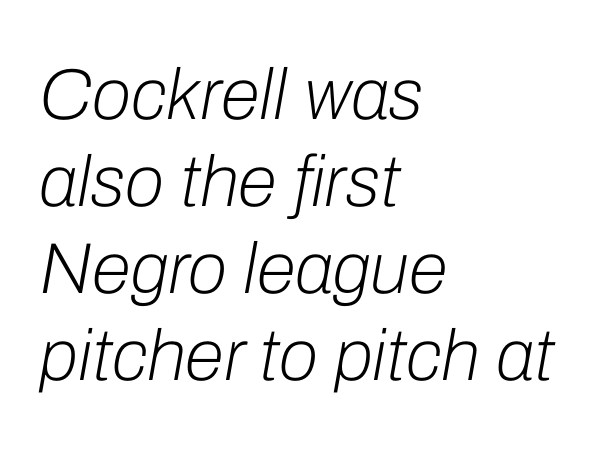
Counters stay open thanks to moderate or lighter strokes. The words here are not underlined. Is this a fixed-width face? No — the glyphs have proportional, varying widths. It's the slanting kind of type. Observe the ordinary spacing: letters are neighbours, not strangers.
